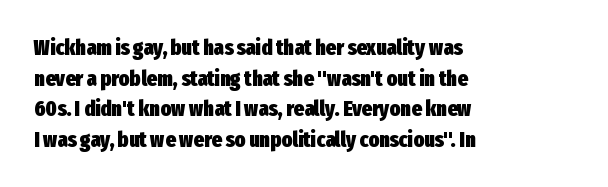
{"italic": "no", "bold": "yes", "underline": "no", "align": "left", "line_spacing": "normal", "line_spacing_ratio": 1.39, "letter_spacing": "normal", "letter_spacing_em": 0.0, "glyph_px": 22}
